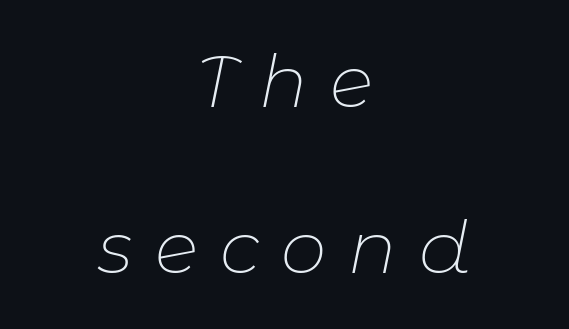
Summary of weight: not heavy and not bold. Here the designer chose a conventional face with non-uniform glyph widths. Does the leading feel generous? Absolutely, it's lavish. Does extra space separate the letters? Yes, quite a lot of it. A student would call this center alignment; a typographer would say set centered.
